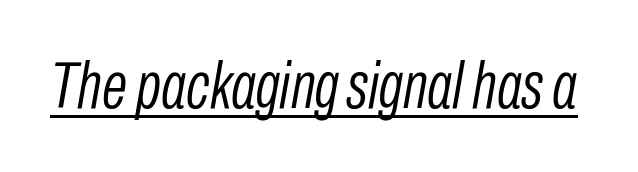
Q: Is the text bold? A: No.
Q: Is the text italic (slanted)? A: Yes, it leans right by about 10 degrees.
Q: Is the text underlined? A: Yes.
Q: Is the spacing between letters normal or unusually wide? A: Normal.
Q: Width (condensed, normal, or wide)? A: Condensed.
Q: Stroke contrast? A: Low.
Q: x-height? A: Medium.
Q: Monospaced? A: No.
